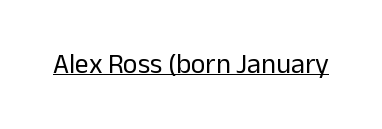
The image shows 28 px regular-weight sans-serif type, upright; set normal letter spacing, underlined; low stroke contrast and a medium x-height.
